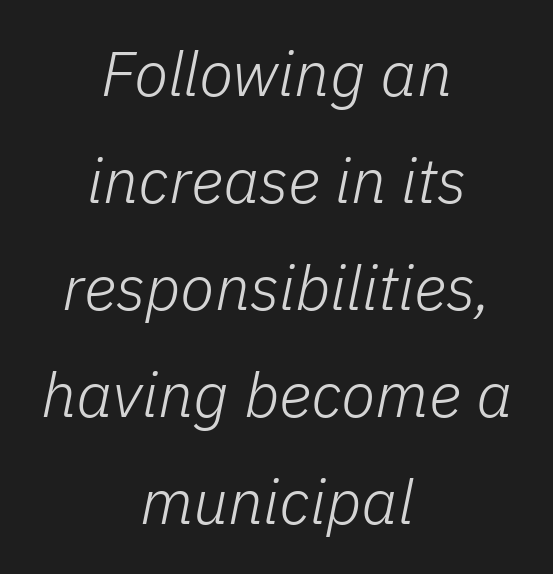
The image shows 63 px light type, italic (leaning right); set centered, normal line spacing (1.7x), normal letter spacing, not underlined; low stroke contrast and a medium x-height.
